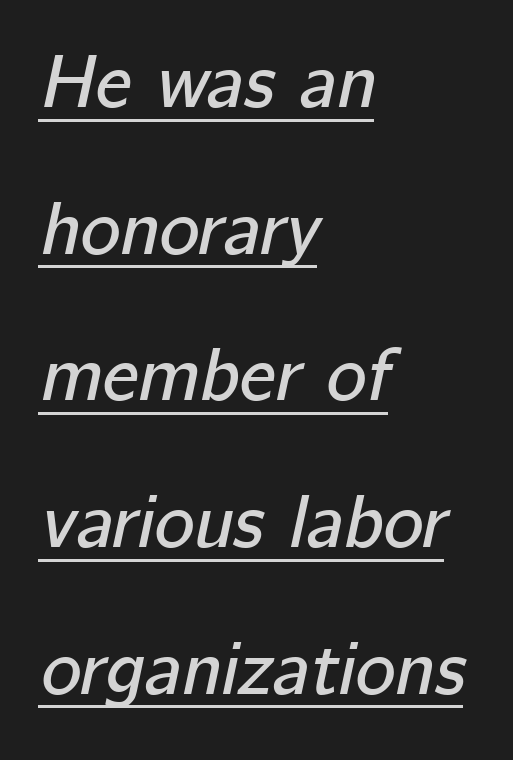
The image shows 76 px text type, italic (leaning right); set left-aligned, loose line spacing (1.93x), normal letter spacing, underlined; low stroke contrast and a medium x-height.
